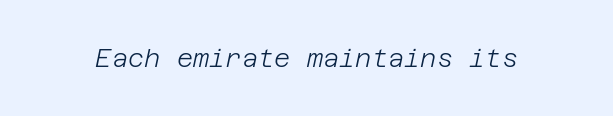
A quiet, ordinary-to-light weight characterises the typeface. A typesetter would call this zero additional tracking. The typography opts for an oblique posture over an upright one. Beneath every word, the page is bare.
